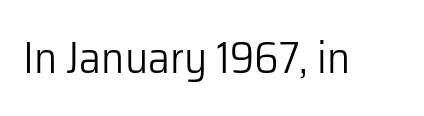
The image shows 44 px light sans-serif type, upright; set normal letter spacing, not underlined; low stroke contrast and a medium x-height.
